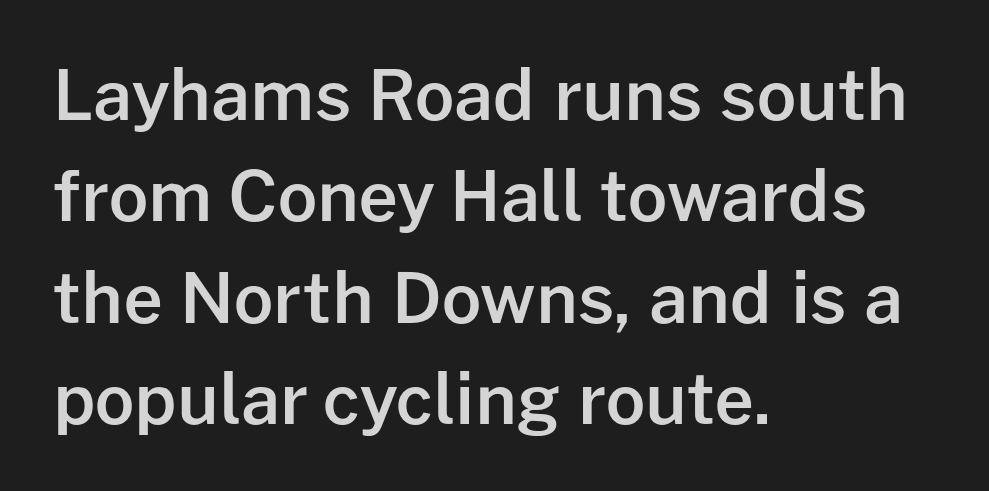
The lines sit at an ordinary, default distance from one another. Observe the ordinary spacing: letters are neighbours, not strangers. The letters advance in unequal steps, a hallmark of proportional type. In terms of posture, this sample is upright. Are there feet on the stems? There aren't — it's a sans.
